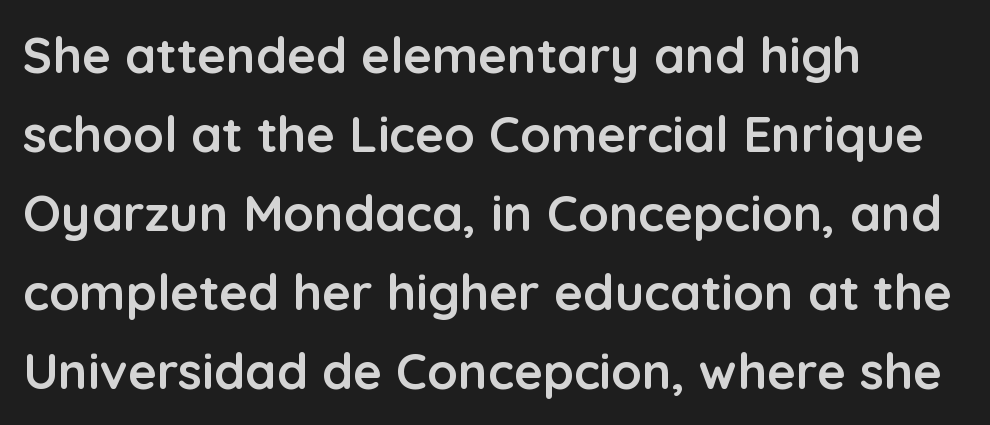
Are there feet on the stems? There aren't — it's a sans. The string is rendered with underlining switched off. Designer's note — italics off, roman on. Teacher's note: observe the even left margin — that is flush-left alignment. These lines carry a lot of weight — the face is fully bold. No extra tracking has been applied to these lines.
